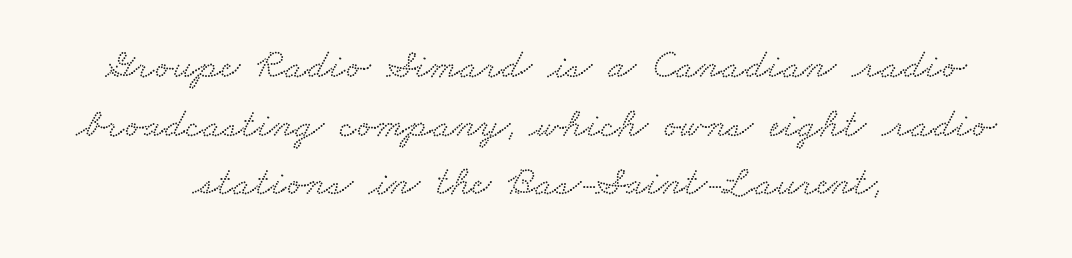
Q: Is the typeface a serif or a sans-serif typeface? A: Serif.
Q: Is the text underlined? A: No.
Q: How is the paragraph aligned? A: Centered.
Q: Is the spacing between letters normal or unusually wide? A: Normal.
Q: Is the spacing between lines tight, normal or loose? A: Normal.
Q: Width (condensed, normal, or wide)? A: Wide.
Q: Stroke contrast? A: Low.
Q: x-height? A: Small.
Q: Monospaced? A: No.
